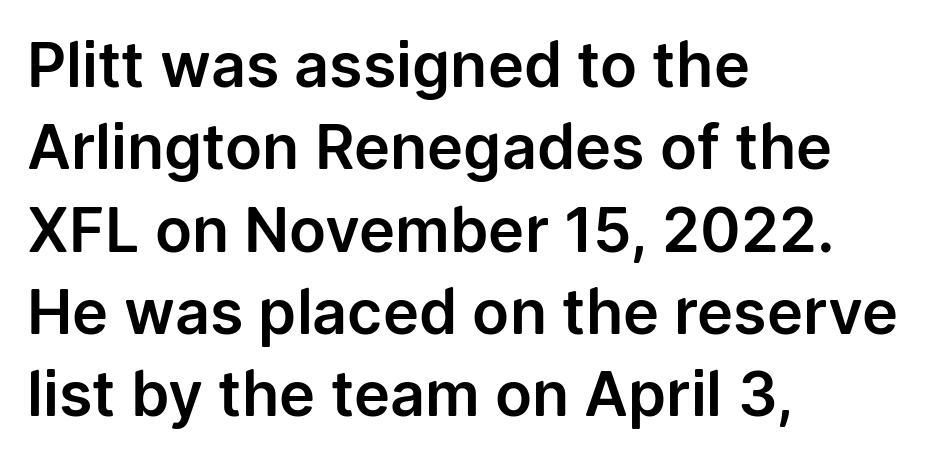
{"serif": "no", "italic": "no", "width": "normal", "stroke_contrast": "low", "x_height": "medium", "monospaced": "no", "underline": "no", "align": "left", "line_spacing": "normal", "line_spacing_ratio": 1.35, "letter_spacing": "normal", "letter_spacing_em": 0.0, "glyph_px": 61}
